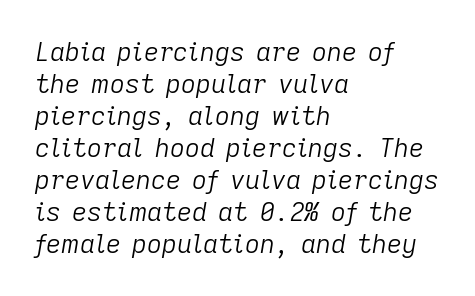
{"italic": "yes", "lean": "right", "slant_degrees": 9, "bold": "no", "underline": "no", "align": "left", "line_spacing_ratio": 1.23, "letter_spacing": "normal", "letter_spacing_em": 0.0, "glyph_px": 26}
